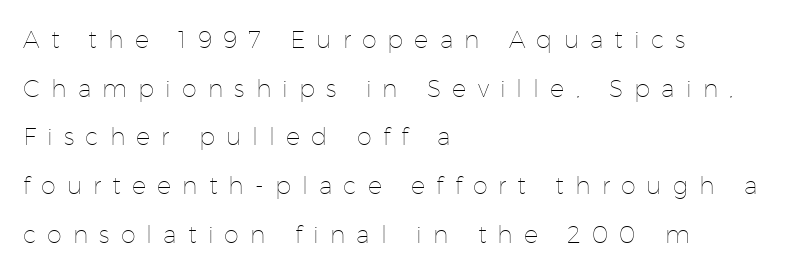
The image shows 24 px text type, upright; set left-aligned, loose line spacing (2.03x), unusually wide letter spacing (+0.46 em), not underlined.
